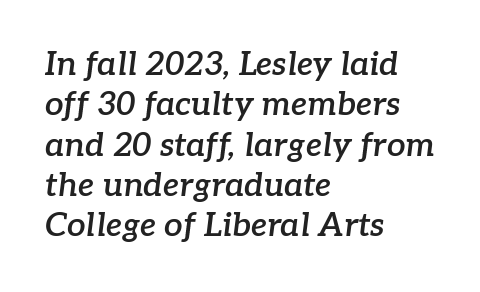
Serif or sans? Serif — the stroke terminals have little feet. Every row of glyphs begins at an identical x-position on the left. These lines were composed using italics. Clear beneath every line of the passage. Heft: intermediate — a semibold. Think of a printed novel: that variable character pitch is what you see here.
